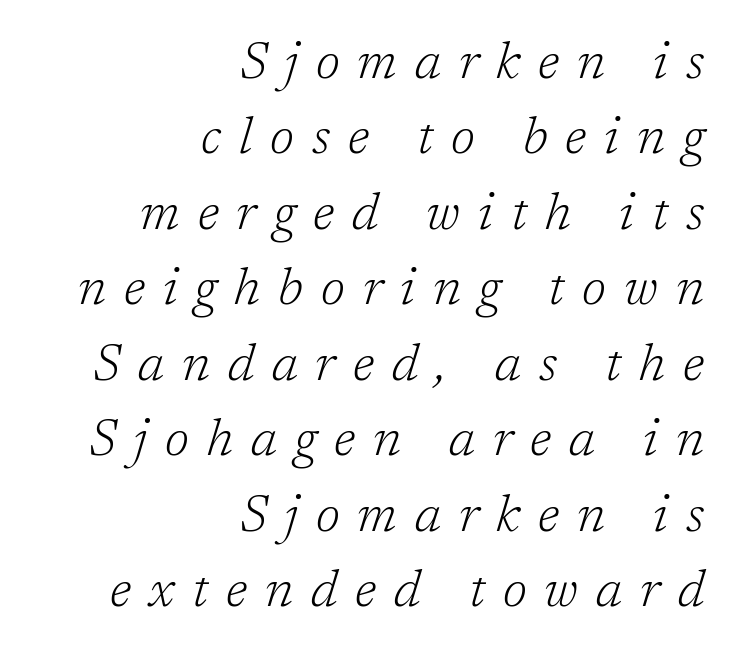
The image shows 51 px light serif type, italic (leaning right); set right-aligned, normal line spacing (1.48x), unusually wide letter spacing (+0.35 em), not underlined; low stroke contrast and a medium x-height.
